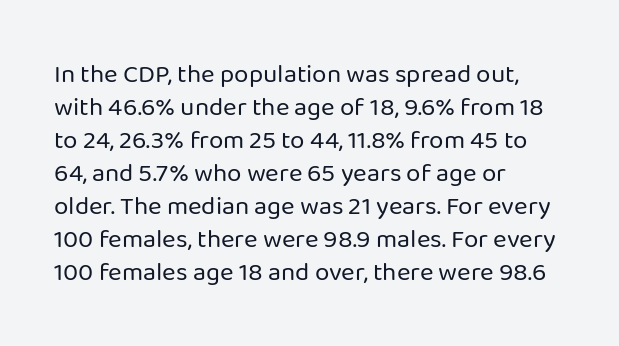
{"italic": "no", "bold": "no", "underline": "no", "align": "left", "line_spacing": "normal", "line_spacing_ratio": 1.27, "letter_spacing": "normal", "letter_spacing_em": 0.0, "glyph_px": 26}
